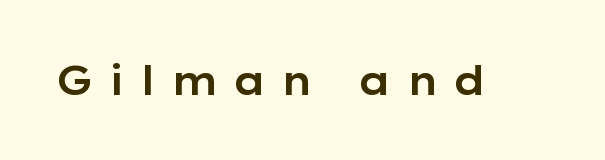
Does extra space separate the letters? Yes, quite a lot of it. The axis of the letterforms is exactly vertical. Character widths vary here, with narrow letters taking less room than wide ones. Decoration check: the copy has no underline. Type style note: lacks serifs.
